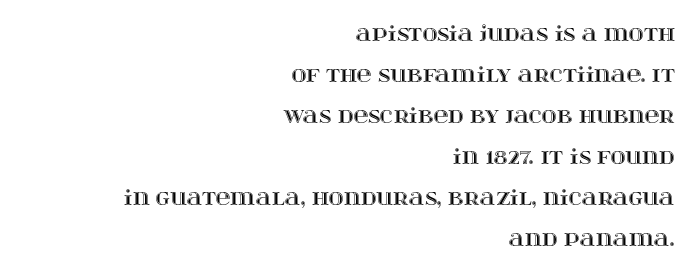
You could fit nearly another row in the gap between these rows. Anything drawn beneath the words? Only blank space. Every character sits straight up, as roman type does. Each word holds together tightly as a unit, with standard inter-letter gaps. Is the block centered? No — it sits flush against the right margin.
